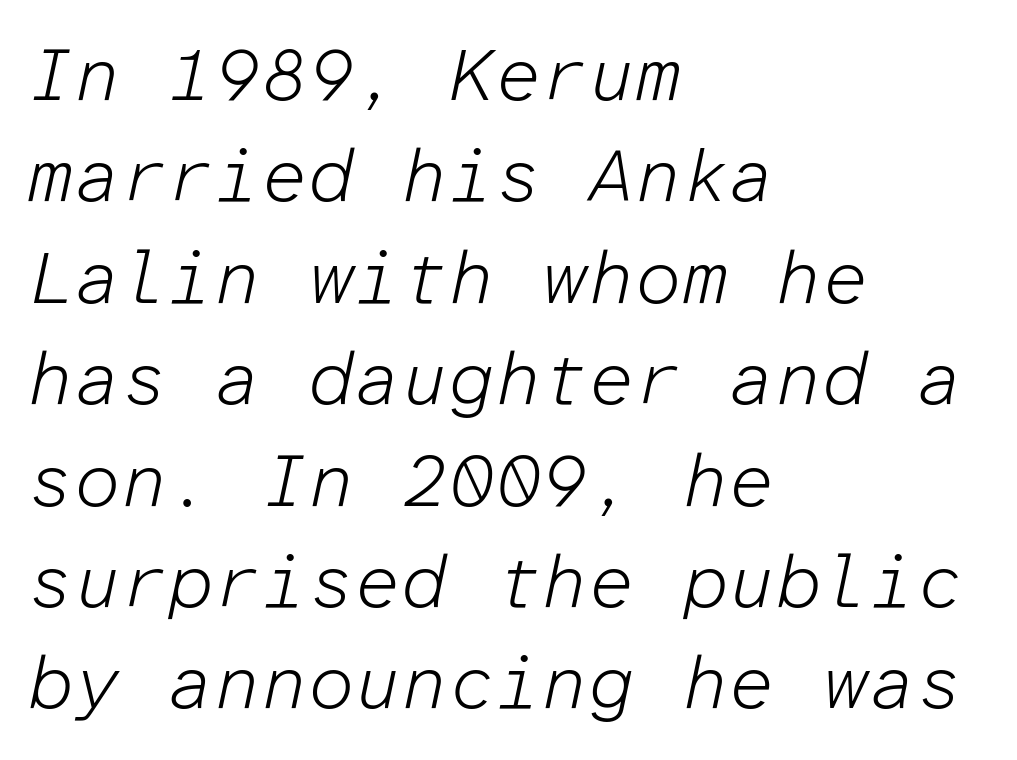
The image shows 74 px light type, italic (leaning right), monospaced; set left-aligned, normal line spacing (1.37x), normal letter spacing, not underlined; low stroke contrast and a medium x-height.
